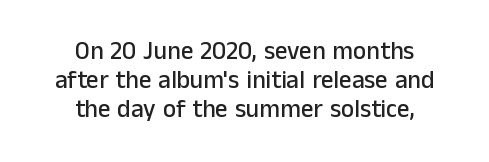
Just letters on the line, the space beneath them empty. Horizontal alignment here is central, giving a formal, balanced look. Short note: letters normally spaced. Posture: straight, roman, zero tilt.
